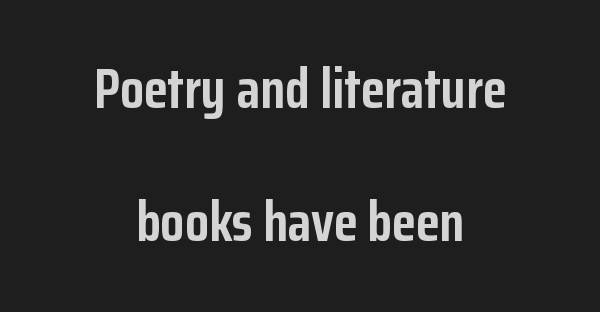
The image shows 55 px semibold, condensed sans-serif type, upright; set centered, loose line spacing (2.42x), normal letter spacing, not underlined; low stroke contrast and a medium x-height.
